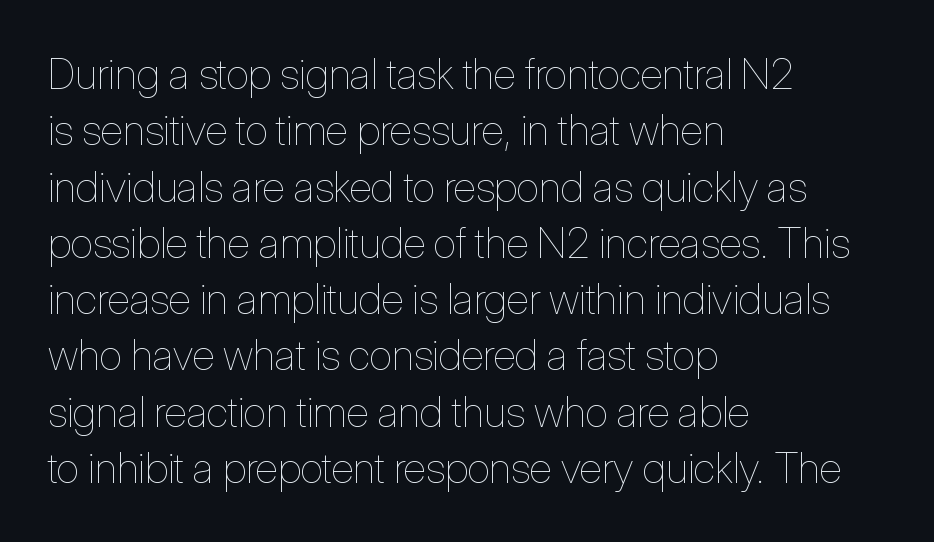
The image shows 42 px thin, condensed type, upright; set left-aligned, normal line spacing (1.34x), normal letter spacing, not underlined; low stroke contrast and a medium x-height.
